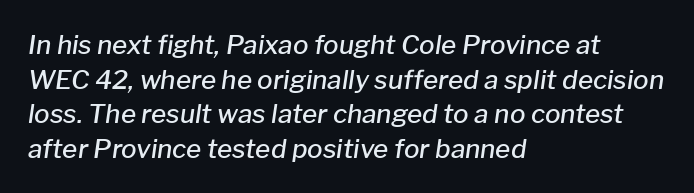
Nothing unusual about the tracking: characters are spaced as the font intends. Line starts are locked; line ends wander. The passage shown leans; its letterforms are oblique. Underlining? Definitely not there. The sample has been set in demibold, a notch under bold. How would I describe the line gaps? Plain and ordinary.
